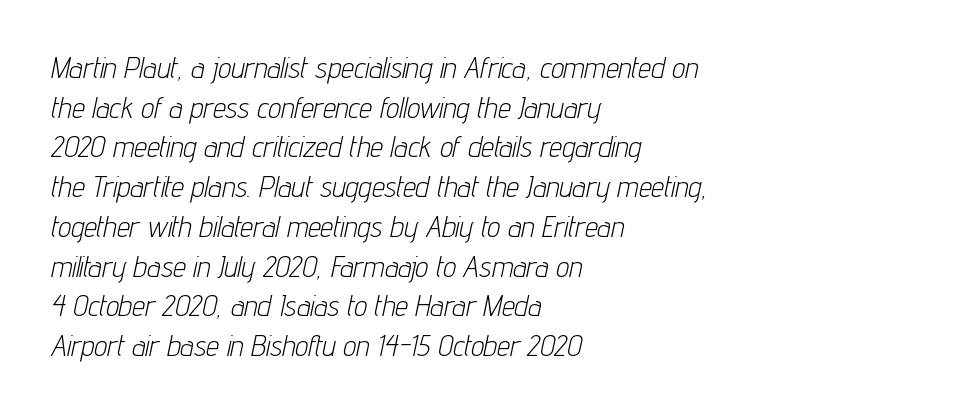
Q: Is the text bold? A: No.
Q: Is the text italic (slanted)? A: Yes, it leans right by about 12 degrees.
Q: Is the text underlined? A: No.
Q: How is the paragraph aligned? A: Left-aligned.
Q: Is the spacing between letters normal or unusually wide? A: Normal.
Q: Is the spacing between lines tight, normal or loose? A: Normal.
Q: Width (condensed, normal, or wide)? A: Condensed.
Q: Stroke contrast? A: Low.
Q: x-height? A: Medium.
Q: Monospaced? A: No.
